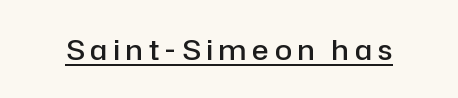
Q: Is the text bold? A: Semi-bold.
Q: Is the text italic (slanted)? A: No, it is upright.
Q: Is the typeface a serif or a sans-serif typeface? A: Sans-serif.
Q: Is the text underlined? A: Yes.
Q: Is the spacing between letters normal or unusually wide? A: Unusually wide.
Q: Width (condensed, normal, or wide)? A: Normal.
Q: Stroke contrast? A: Low.
Q: x-height? A: Medium.
Q: Monospaced? A: No.
